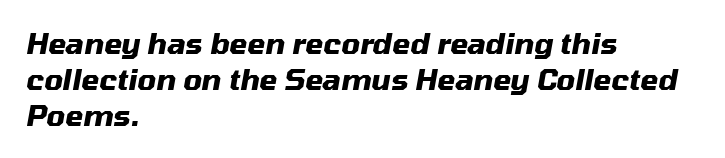
No word sits above an underline. The lines in this sample share a left origin and differ only in where they stop. What stands out about the letter spacing? Nothing — it is the standard amount. Notice how thick the strokes are: this is what a full bold looks like.
